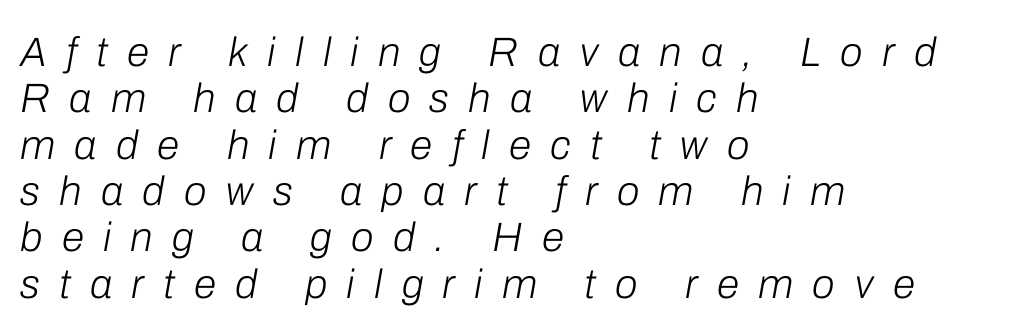
{"italic": "yes", "lean": "right", "slant_degrees": 10, "bold": "no", "weight": "light", "width": "normal", "stroke_contrast": "low", "x_height": "medium", "monospaced": "no", "underline": "no", "align": "left", "line_spacing": "tight", "line_spacing_ratio": 1.13, "letter_spacing": "wide", "letter_spacing_em": 0.47, "glyph_px": 41}
